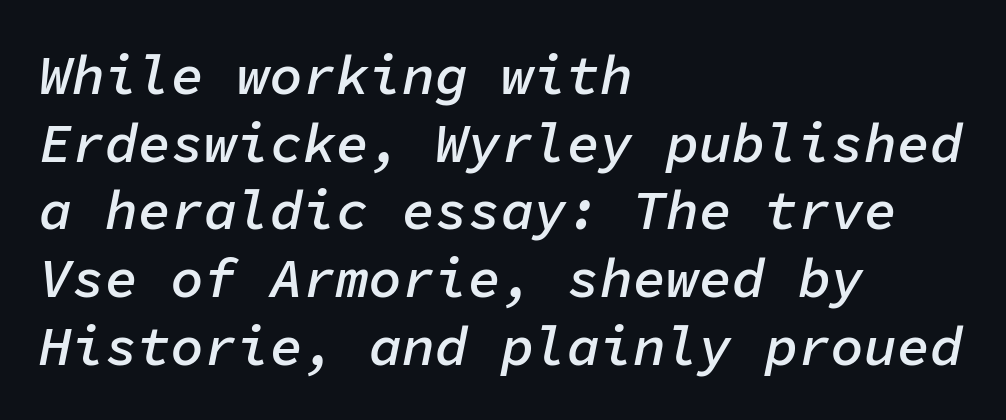
The rendering uses a semibold face; strokes are thickened but not to full bold. An italicized treatment has been applied to the whole sample. Students, note that the glyphs here touch the page at normal intervals. The letters march in equal steps, a hallmark of fixed-pitch type. If you drew a ruler down the left edge, every line would touch it.
